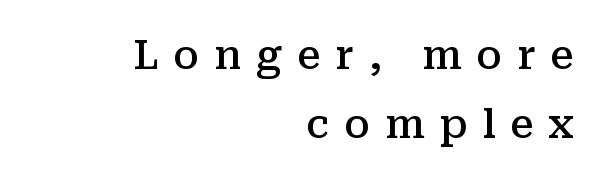
The typesetting leans somewhat heavy: a semibold. Quick note: underline off. The tracking reads as deliberately expanded to a designer's eye. Spacing verdict: proportional, widths tailored to each character.
